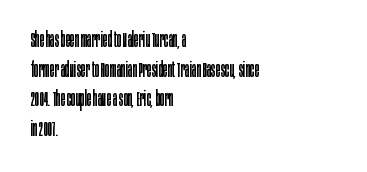
The image shows 21 px text type, upright; set left-aligned, normal line spacing (1.41x), normal letter spacing, not underlined.
